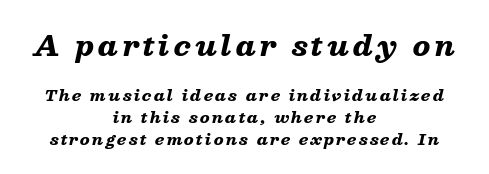
{"italic": "yes", "lean": "right", "slant_degrees": 13, "bold": "yes", "underline": "no", "align": "center", "line_spacing": "normal", "line_spacing_ratio": 1.44, "larger_block": "first", "size_ratio": 1.8, "glyph_px": 27}
